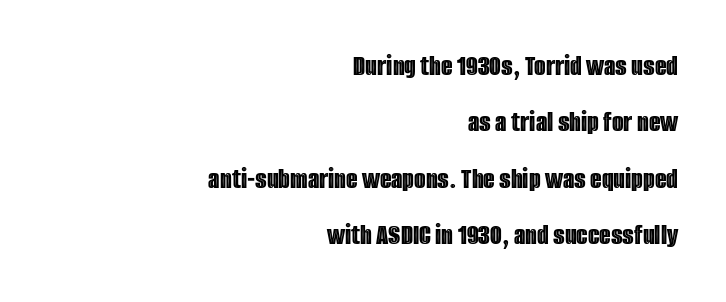
The image shows 30 px condensed type, upright; set right-aligned, line spacing 1.88x, normal letter spacing, not underlined; a large x-height.
